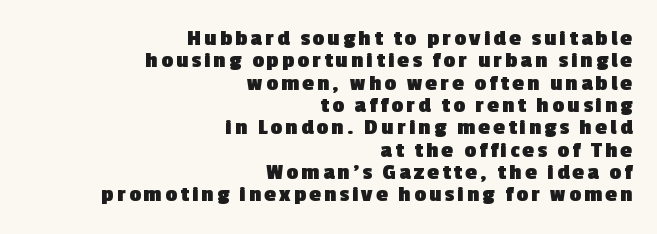
The glyphs are unaccompanied by any horizontal stroke below them. Typographic density is high because the face is bold. The lines are quadded right. Successive baselines arrive quickly, one right under another.
